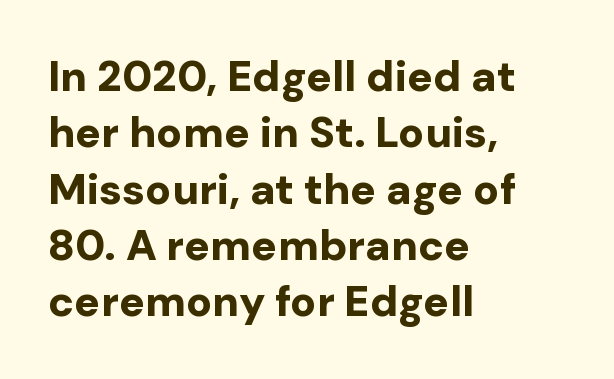
Q: Is the text bold? A: Yes.
Q: Is the text italic (slanted)? A: No, it is upright.
Q: Is the typeface a serif or a sans-serif typeface? A: Sans-serif.
Q: Is the text underlined? A: No.
Q: How is the paragraph aligned? A: Left-aligned.
Q: Is the spacing between letters normal or unusually wide? A: Normal.
Q: Is the spacing between lines tight, normal or loose? A: Normal.
Q: Width (condensed, normal, or wide)? A: Normal.
Q: Stroke contrast? A: Low.
Q: x-height? A: Medium.
Q: Monospaced? A: No.
